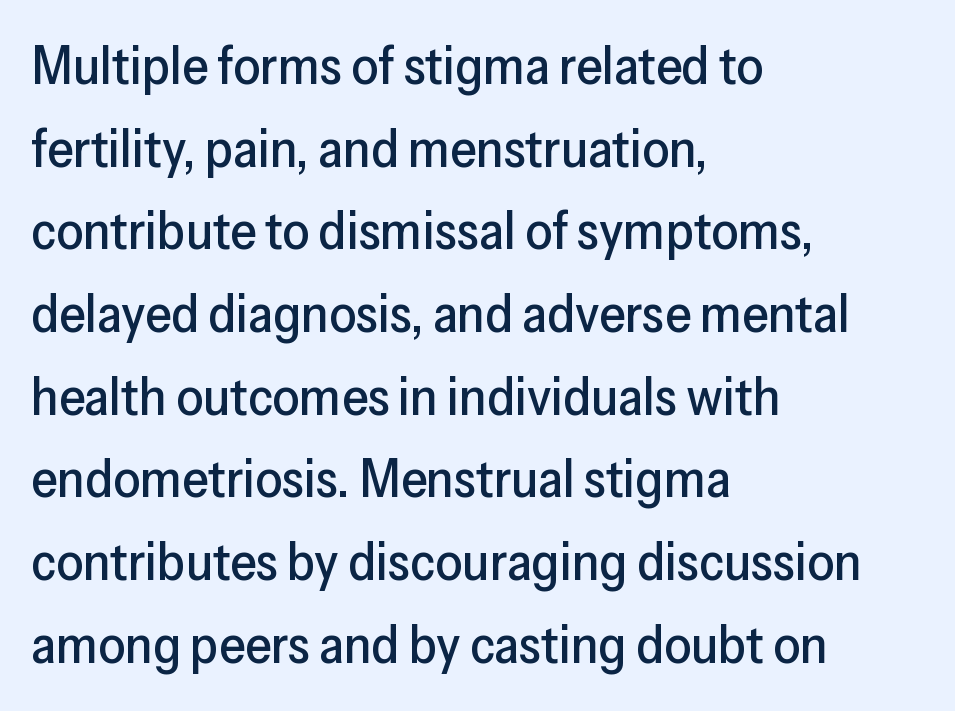
Q: Is the text italic (slanted)? A: No, it is upright.
Q: Is the typeface a serif or a sans-serif typeface? A: Sans-serif.
Q: Is the text underlined? A: No.
Q: How is the paragraph aligned? A: Left-aligned.
Q: Is the spacing between letters normal or unusually wide? A: Normal.
Q: Is the spacing between lines tight, normal or loose? A: Normal.
Q: Width (condensed, normal, or wide)? A: Normal.
Q: Stroke contrast? A: Low.
Q: x-height? A: Medium.
Q: Monospaced? A: No.
